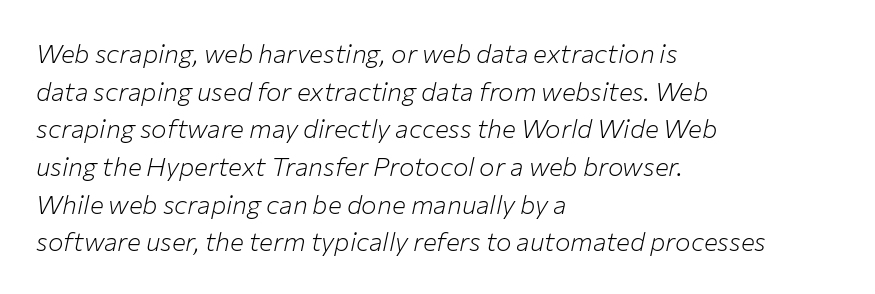
The image shows 26 px text type, italic (leaning right); set left-aligned, normal line spacing (1.45x), normal letter spacing, not underlined.
